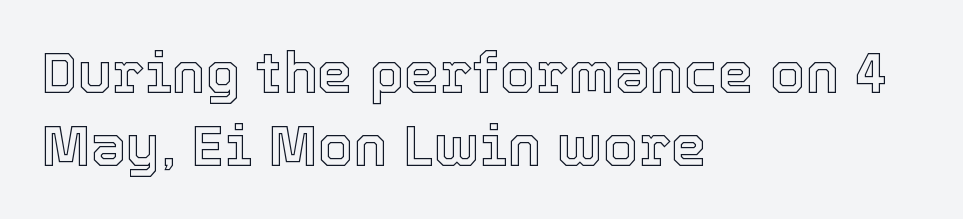
The image shows 57 px text type, upright; set left-aligned, normal line spacing (1.28x), normal letter spacing, not underlined; a medium x-height.
